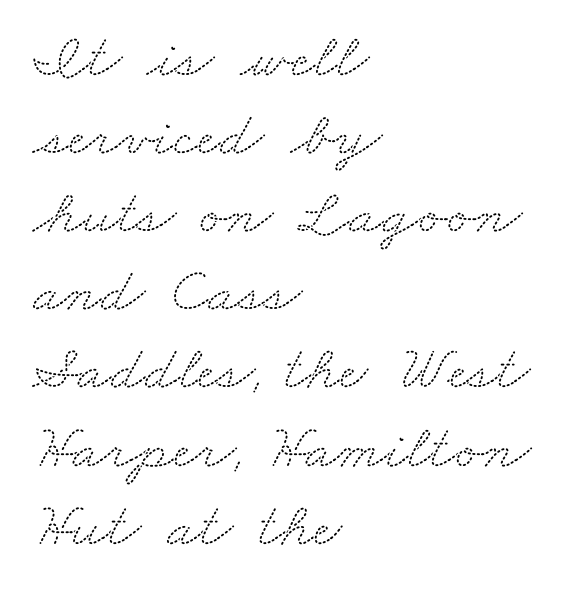
{"serif": "yes", "width": "wide", "stroke_contrast": "medium", "x_height": "small", "monospaced": "no", "underline": "no", "align": "left", "line_spacing_ratio": 1.24, "letter_spacing": "normal", "letter_spacing_em": 0.0, "glyph_px": 63}
